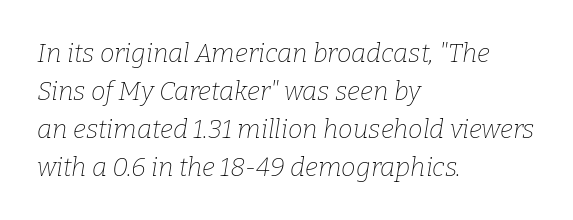
{"italic": "yes", "lean": "right", "slant_degrees": 9, "bold": "no", "underline": "no", "align": "left", "line_spacing": "normal", "line_spacing_ratio": 1.46, "letter_spacing": "normal", "letter_spacing_em": 0.0, "glyph_px": 26}
